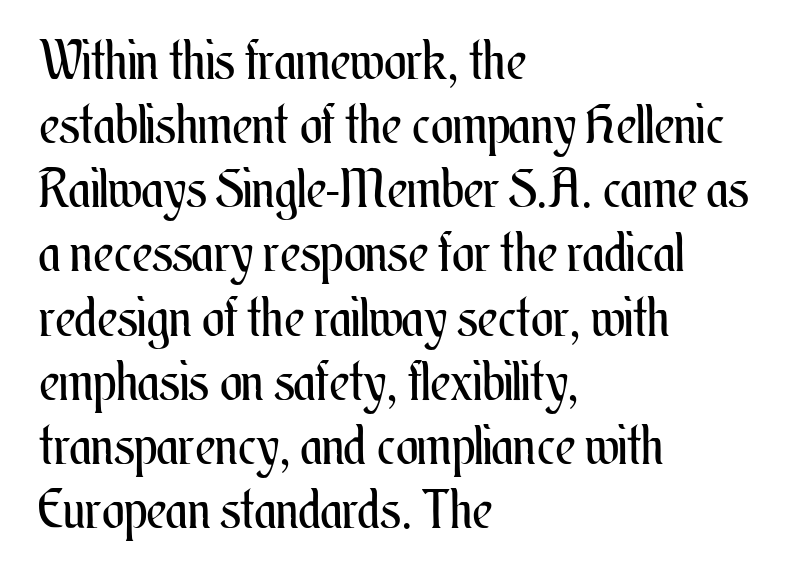
The image shows 53 px regular-weight, condensed type, upright; set left-aligned, line spacing 1.21x, normal letter spacing, not underlined; medium stroke contrast and a small x-height.
